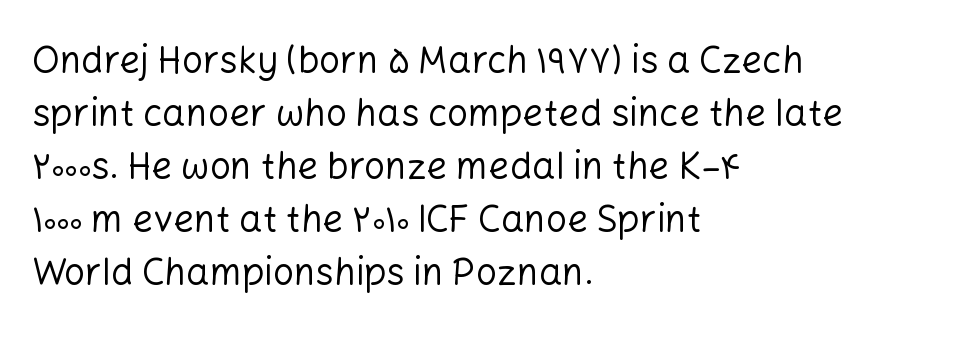
The image shows 37 px regular-weight sans-serif type, upright; set left-aligned, normal line spacing (1.43x), normal letter spacing, not underlined; low stroke contrast and a medium x-height.
